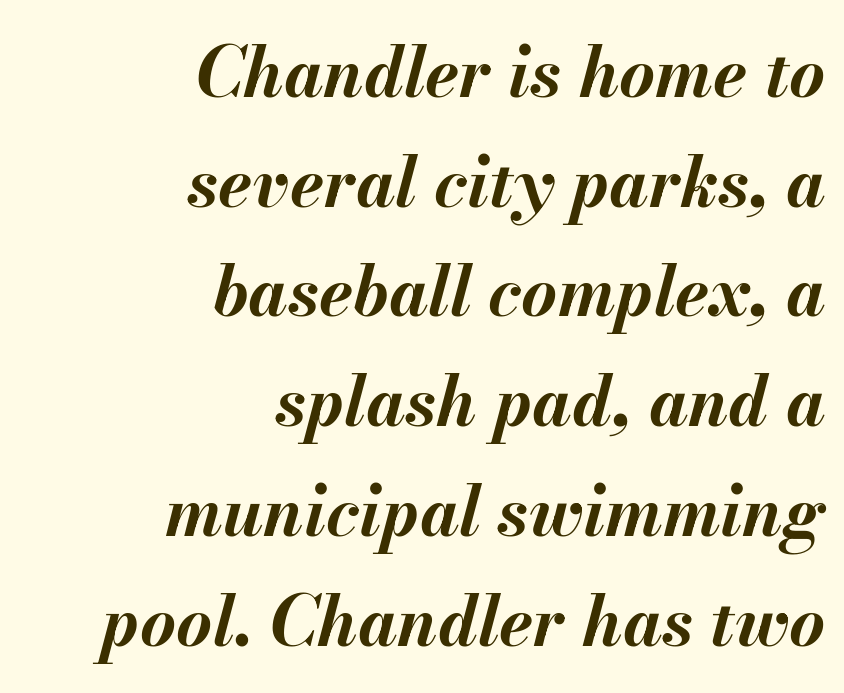
{"italic": "yes", "lean": "right", "slant_degrees": 13, "bold": "yes", "weight": "bold", "width": "normal", "stroke_contrast": "medium", "x_height": "small", "monospaced": "no", "underline": "no", "align": "right", "line_spacing": "normal", "line_spacing_ratio": 1.59, "letter_spacing": "normal", "letter_spacing_em": 0.0, "glyph_px": 69}
